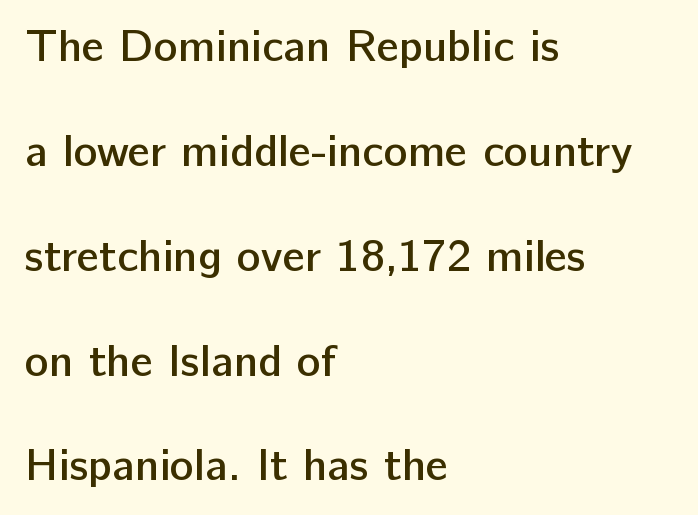
Q: Is the text bold? A: Semi-bold.
Q: Is the text italic (slanted)? A: No, it is upright.
Q: Is the typeface a serif or a sans-serif typeface? A: Sans-serif.
Q: Is the text underlined? A: No.
Q: How is the paragraph aligned? A: Left-aligned.
Q: Is the spacing between letters normal or unusually wide? A: Normal.
Q: Is the spacing between lines tight, normal or loose? A: Loose.
Q: Width (condensed, normal, or wide)? A: Normal.
Q: Stroke contrast? A: Low.
Q: x-height? A: Medium.
Q: Monospaced? A: No.
